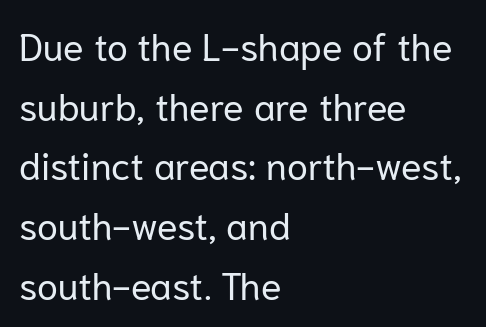
Horizontally, the lines are justified to the leading edge only. Caption: standard tracking, unaltered. The space beneath each line is pristine and unruled. The rendering shows plain stroke endings on the letterforms — a sans-serif design.
